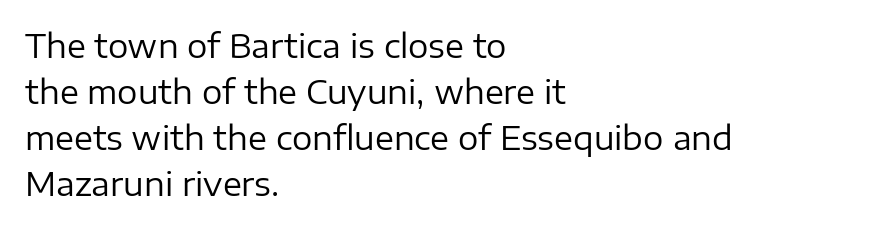
The image shows 32 px regular-weight sans-serif type, upright; set left-aligned, normal line spacing (1.44x), normal letter spacing, not underlined; low stroke contrast and a medium x-height.
